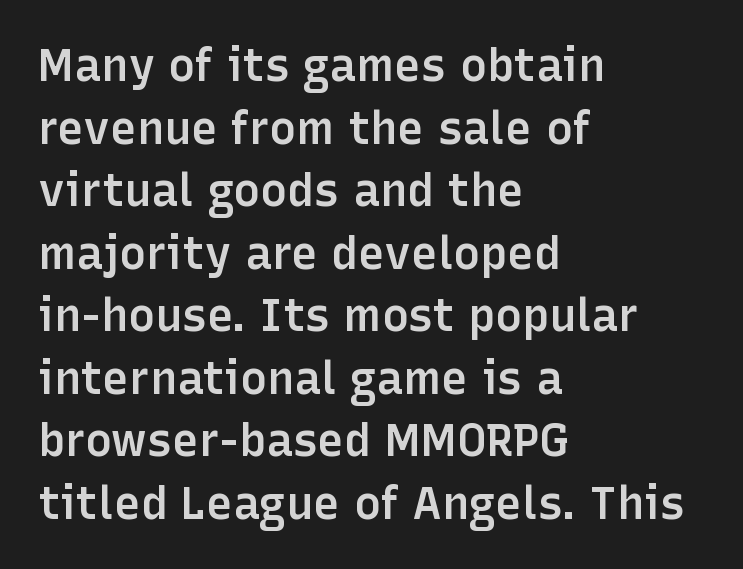
The image shows 45 px semibold sans-serif type, upright; set left-aligned, normal line spacing (1.39x), normal letter spacing, not underlined; low stroke contrast and a medium x-height.
